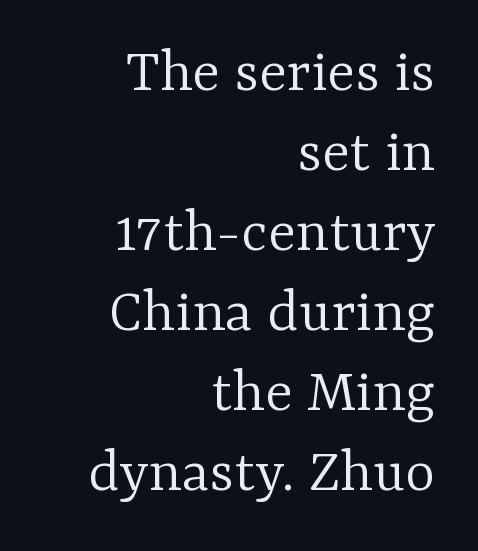
The image shows 64 px light serif type, upright; set right-aligned, normal line spacing (1.25x), normal letter spacing, not underlined; low stroke contrast and a medium x-height.
